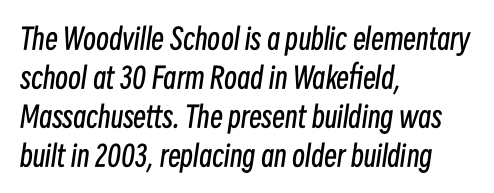
{"italic": "yes", "lean": "right", "slant_degrees": 8, "bold": "no", "weight": "regular", "width": "condensed", "stroke_contrast": "low", "x_height": "medium", "monospaced": "no", "underline": "no", "align": "left", "line_spacing": "normal", "line_spacing_ratio": 1.34, "letter_spacing": "normal", "letter_spacing_em": 0.0, "glyph_px": 29}
